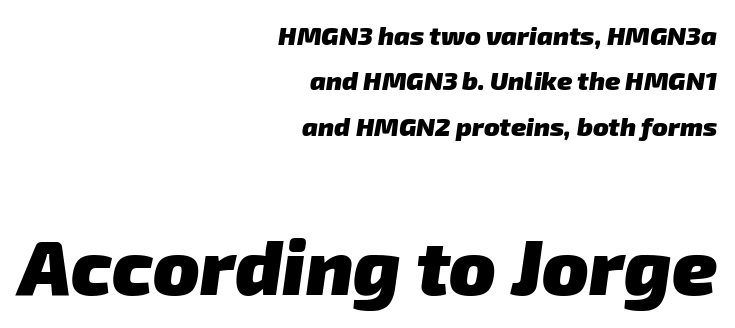
Q: Is the text bold? A: Yes.
Q: Is the typeface a serif or a sans-serif typeface? A: Sans-serif.
Q: Is the text underlined? A: No.
Q: How is the paragraph aligned? A: Right-aligned.
Q: Is the spacing between letters normal or unusually wide? A: Normal.
Q: Which block of text is set in a larger size, the first (top) or the second (bottom)? A: The second (bottom) one.
Q: Width (condensed, normal, or wide)? A: Normal.
Q: Stroke contrast? A: Low.
Q: x-height? A: Medium.
Q: Monospaced? A: No.
